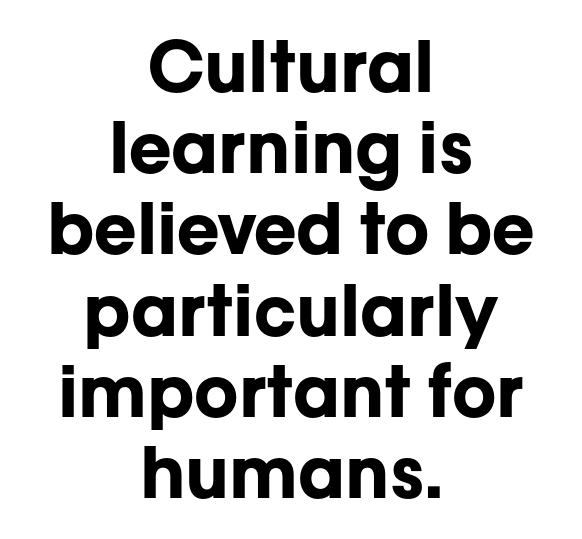
Look at the tracking — it's just the regular setting, nothing added. Clear beneath every line of the passage. Do the characters align in a grid? No, the font is proportional. Plenty of ink on the page — the face is bold.
